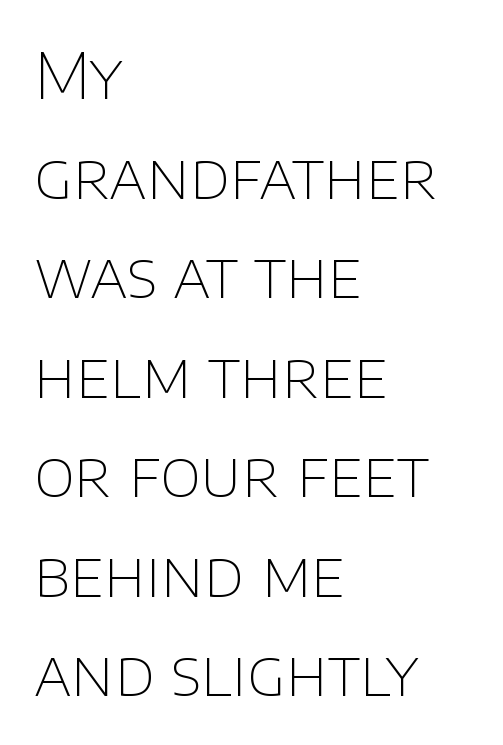
The type is set solid horizontally, with unmodified tracking. Is this a sans? Yes — the strokes have no serifs. The letterforms sit at book weight or below. All the whitespace from short lines collects on the right. Vertical strokes here are truly vertical.
